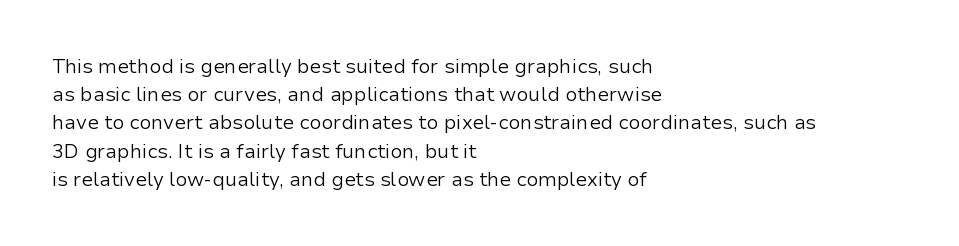
The image shows 20 px text type, upright; set left-aligned, normal line spacing (1.41x), normal letter spacing, not underlined.
